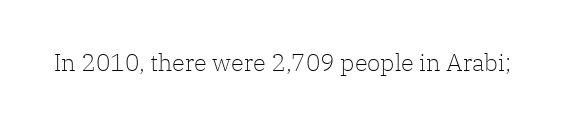
The image shows 24 px text type, upright; set normal letter spacing, not underlined.
